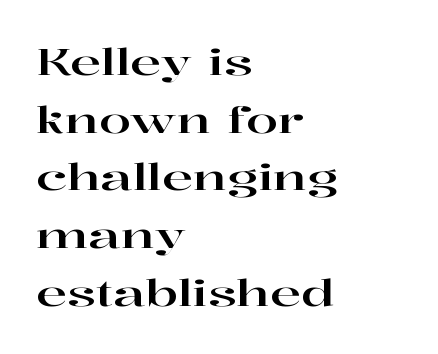
The text block is weighted toward the left margin, trailing off unevenly rightward. Think of a printed novel: that variable character pitch is what you see here. Quick note: not italic, upright. Letterform terminals end in serifs throughout the passage.
